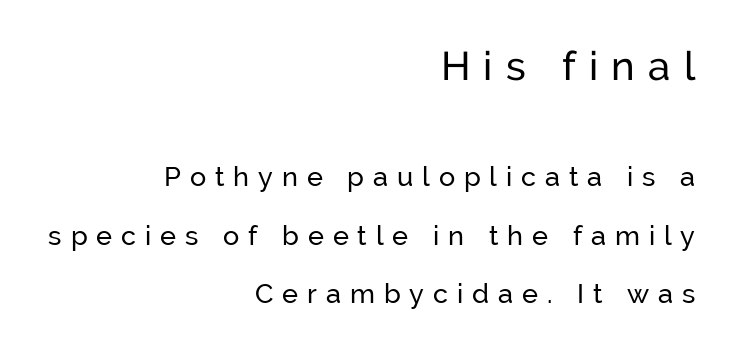
The image shows 40 px regular-weight sans-serif type, upright; set right-aligned, loose line spacing (2.16x), unusually wide letter spacing (+0.33 em), not underlined; the first (top) block is 1.48x larger; low stroke contrast and a medium x-height.
